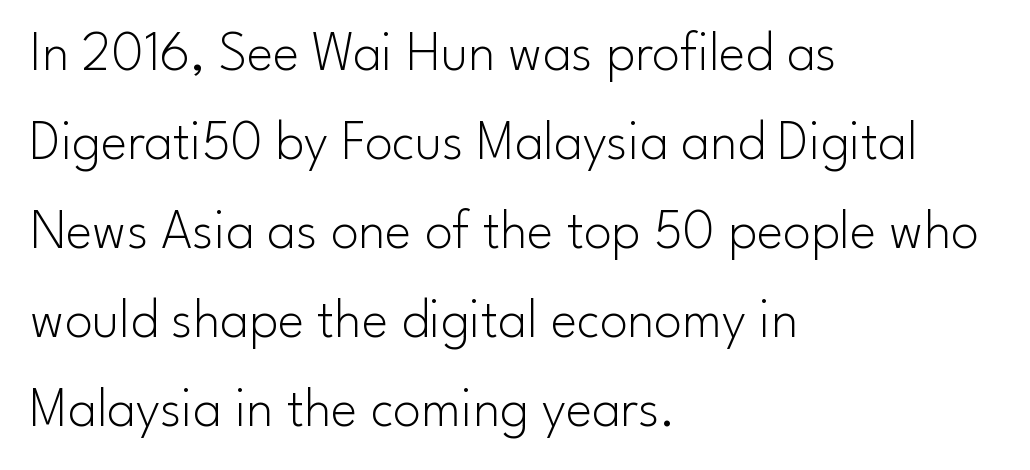
{"serif": "no", "italic": "no", "bold": "no", "weight": "light", "width": "normal", "stroke_contrast": "low", "x_height": "small", "monospaced": "no", "underline": "no", "align": "left", "line_spacing": "normal", "line_spacing_ratio": 1.59, "letter_spacing": "normal", "letter_spacing_em": 0.0, "glyph_px": 56}
